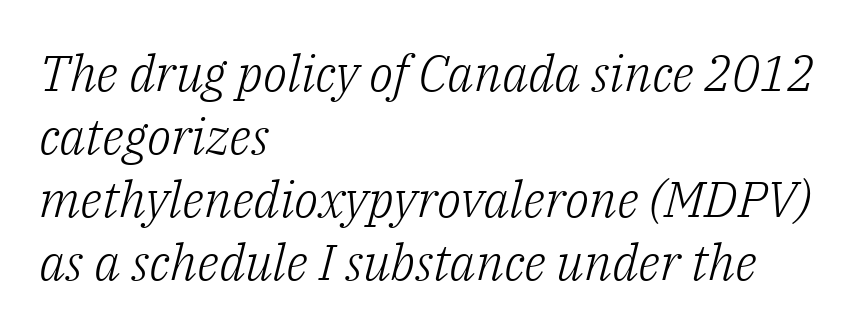
The whole block is typeset with a tilt. Letterform terminals end in serifs throughout the passage. The specimen omits any rule beneath the text block's lines. You could call the tracking neutral — neither tight nor loose. The rows are spaced the way most documents space them. Weight: regular or lighter.
